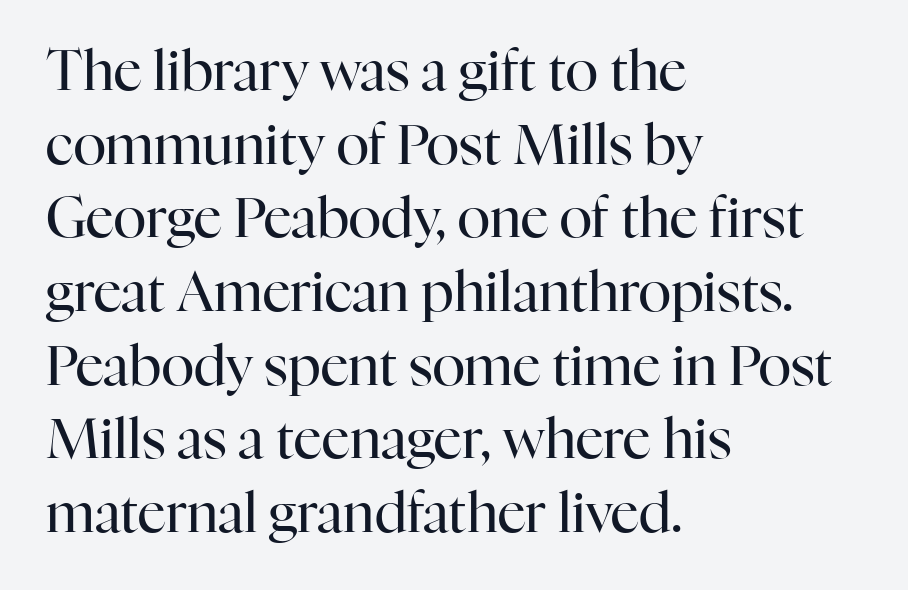
The image shows 55 px regular-weight serif type, upright; set left-aligned, normal line spacing (1.34x), normal letter spacing, not underlined; high stroke contrast and a medium x-height.
